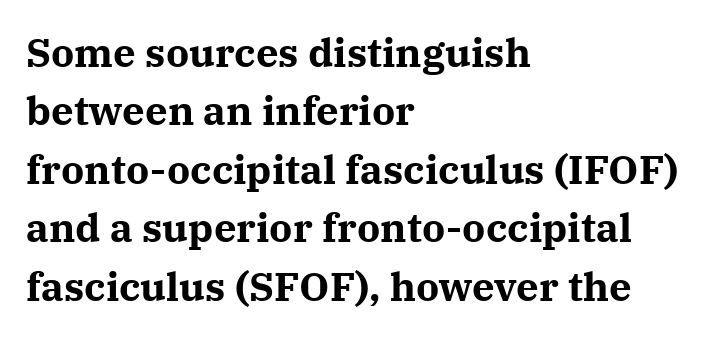
Q: Is the text bold? A: Yes.
Q: Is the text italic (slanted)? A: No, it is upright.
Q: Is the typeface a serif or a sans-serif typeface? A: Serif.
Q: Is the text underlined? A: No.
Q: How is the paragraph aligned? A: Left-aligned.
Q: Is the spacing between letters normal or unusually wide? A: Normal.
Q: Is the spacing between lines tight, normal or loose? A: Normal.
Q: Width (condensed, normal, or wide)? A: Normal.
Q: Stroke contrast? A: Medium.
Q: x-height? A: Medium.
Q: Monospaced? A: No.
